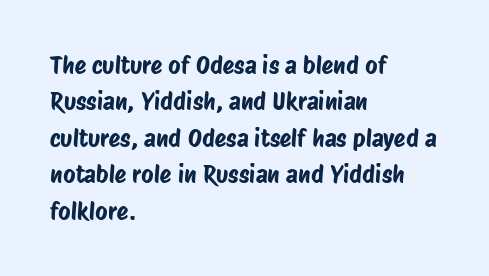
The passage shown stacks its lines at a standard gap. The passage is arranged the way most books set body copy — flush left. The horizontal fit of the characters is conventional and even. Descenders hang freely into open space.
